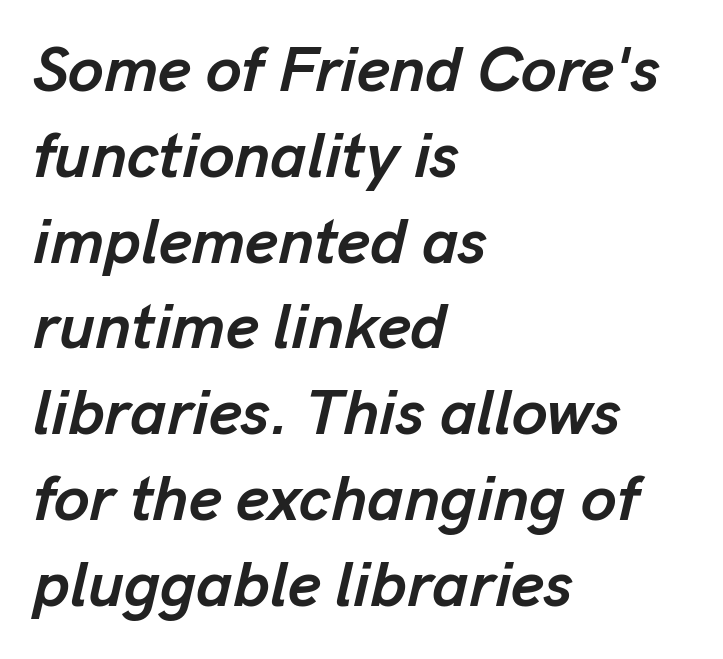
The image shows 64 px semibold type, italic (leaning right); set left-aligned, normal line spacing (1.34x), normal letter spacing, not underlined; low stroke contrast and a medium x-height.
